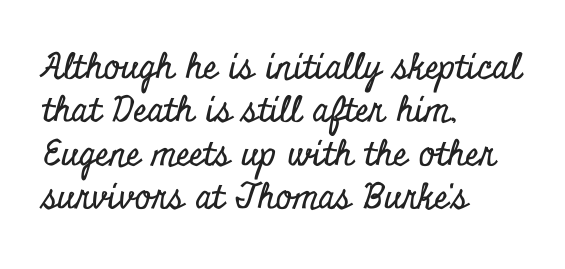
Q: Is the text italic (slanted)? A: Yes.
Q: Is the typeface a serif or a sans-serif typeface? A: Serif.
Q: Is the text underlined? A: No.
Q: How is the paragraph aligned? A: Left-aligned.
Q: Is the spacing between letters normal or unusually wide? A: Normal.
Q: Width (condensed, normal, or wide)? A: Condensed.
Q: Stroke contrast? A: Low.
Q: x-height? A: Small.
Q: Monospaced? A: No.
